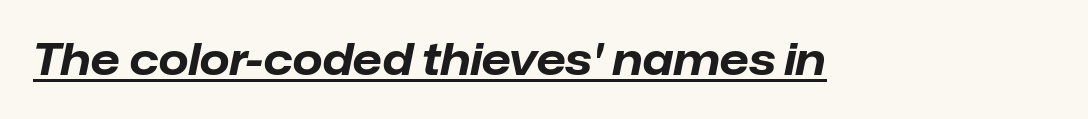
The image shows 43 px bold type, italic (leaning right); set normal letter spacing, underlined; low stroke contrast and a medium x-height.
